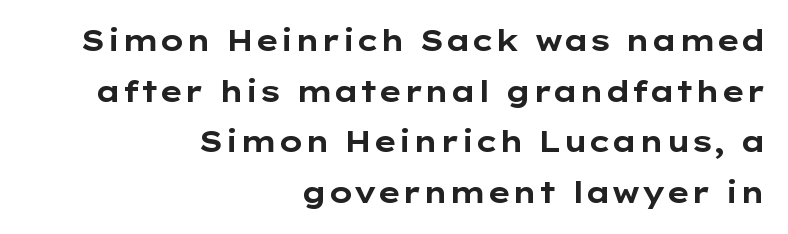
Q: Is the text bold? A: Yes.
Q: Is the text italic (slanted)? A: No, it is upright.
Q: Is the typeface a serif or a sans-serif typeface? A: Sans-serif.
Q: Is the text underlined? A: No.
Q: How is the paragraph aligned? A: Right-aligned.
Q: Is the spacing between letters normal or unusually wide? A: Normal.
Q: Width (condensed, normal, or wide)? A: Wide.
Q: Stroke contrast? A: Low.
Q: x-height? A: Medium.
Q: Monospaced? A: No.
